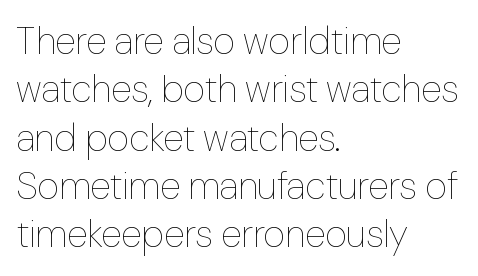
Each line starts at the same left margin while the right side varies. Think of a printed novel: that variable character pitch is what you see here. The typography opts for an upright posture over an oblique one. Rule under the text: the space is simply empty. Spacing between characters is what you'd get straight out of the box. In terms of leading, this rendering sits right in the middle.
